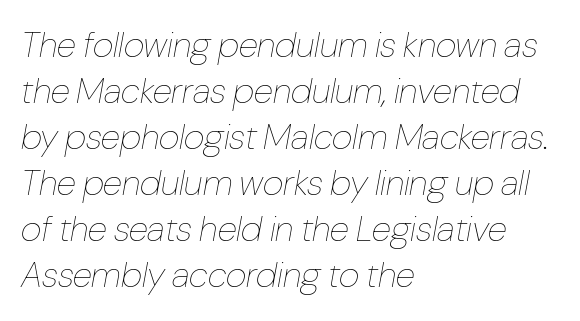
{"italic": "yes", "lean": "right", "slant_degrees": 10, "bold": "no", "weight": "thin", "width": "condensed", "stroke_contrast": "low", "x_height": "medium", "monospaced": "no", "underline": "no", "align": "left", "line_spacing": "normal", "line_spacing_ratio": 1.28, "letter_spacing": "normal", "letter_spacing_em": 0.0, "glyph_px": 36}
